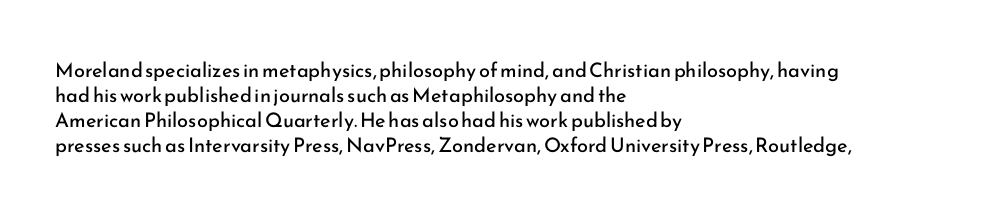
The image shows 20 px text type, upright; set left-aligned, normal line spacing (1.25x), normal letter spacing, not underlined.
